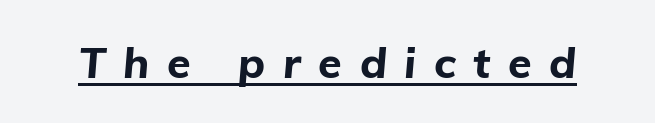
Q: Is the text bold? A: Yes.
Q: Is the text italic (slanted)? A: Yes, it leans right by about 5 degrees.
Q: Is the text underlined? A: Yes.
Q: Is the spacing between letters normal or unusually wide? A: Unusually wide.
Q: Width (condensed, normal, or wide)? A: Normal.
Q: Stroke contrast? A: Low.
Q: x-height? A: Medium.
Q: Monospaced? A: No.
